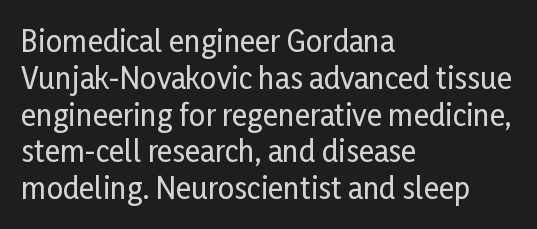
Q: Is the text italic (slanted)? A: No, it is upright.
Q: Is the typeface a serif or a sans-serif typeface? A: Sans-serif.
Q: Is the text underlined? A: No.
Q: How is the paragraph aligned? A: Left-aligned.
Q: Is the spacing between letters normal or unusually wide? A: Normal.
Q: Is the spacing between lines tight, normal or loose? A: Normal.
Q: Width (condensed, normal, or wide)? A: Condensed.
Q: Stroke contrast? A: Low.
Q: x-height? A: Medium.
Q: Monospaced? A: No.
